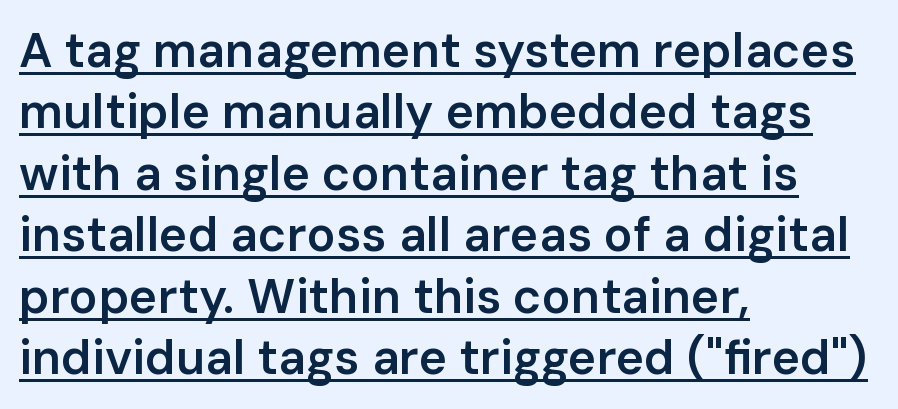
The typography opts for an upright posture over an oblique one. The setting favours the left margin, as ordinary paragraphs usually do. Looks like regular typesetting: each glyph gets only the width it needs. Heft: intermediate — a semibold. Notice how a bar underscores the lettering throughout. Regarding serifs, this sample does without them.
